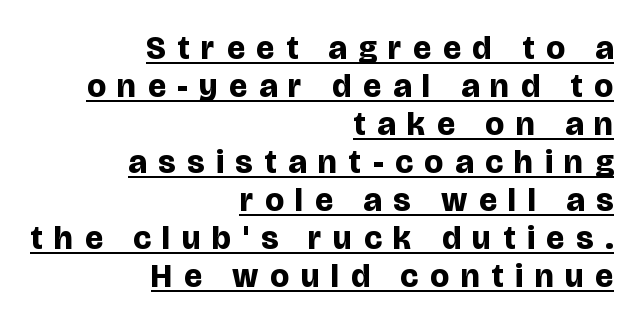
{"serif": "no", "italic": "no", "bold": "yes", "weight": "bold", "width": "normal", "stroke_contrast": "low", "x_height": "large", "monospaced": "no", "underline": "yes", "align": "right", "line_spacing": "tight", "line_spacing_ratio": 1.15, "letter_spacing": "wide", "letter_spacing_em": 0.36, "glyph_px": 33}
